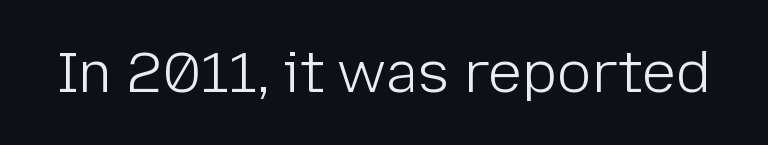
{"serif": "no", "italic": "no", "bold": "no", "weight": "light", "width": "normal", "stroke_contrast": "low", "x_height": "medium", "monospaced": "no", "underline": "no", "letter_spacing": "normal", "letter_spacing_em": 0.0, "glyph_px": 57}
